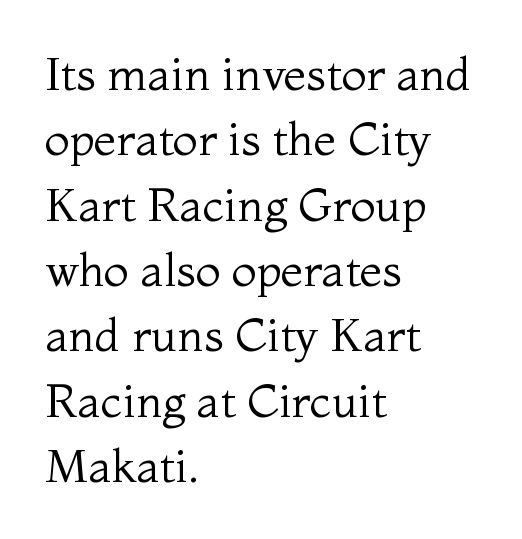
The image shows 46 px regular-weight serif type, upright; set left-aligned, normal line spacing (1.42x), normal letter spacing, not underlined; medium stroke contrast and a medium x-height.
